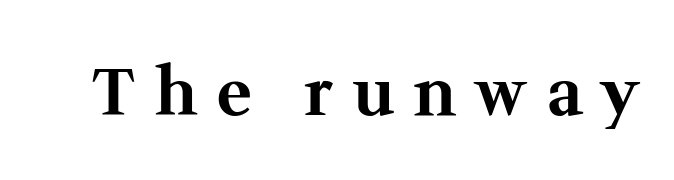
Q: Is the text bold? A: Yes.
Q: Is the text italic (slanted)? A: No, it is upright.
Q: Is the typeface a serif or a sans-serif typeface? A: Serif.
Q: Is the text underlined? A: No.
Q: Is the spacing between letters normal or unusually wide? A: Unusually wide.
Q: Width (condensed, normal, or wide)? A: Normal.
Q: Stroke contrast? A: Medium.
Q: x-height? A: Medium.
Q: Monospaced? A: No.
